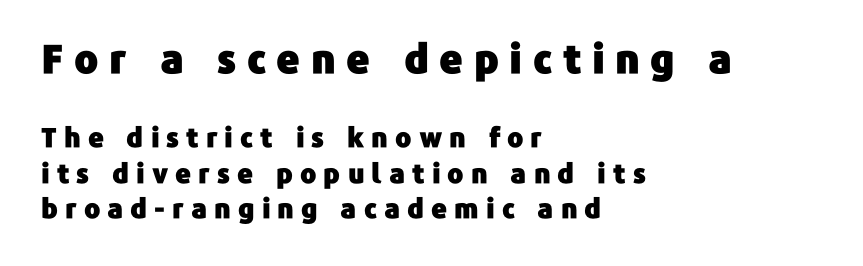
Q: Is the text italic (slanted)? A: No, it is upright.
Q: Is the typeface a serif or a sans-serif typeface? A: Sans-serif.
Q: Is the text underlined? A: No.
Q: How is the paragraph aligned? A: Left-aligned.
Q: Is the spacing between letters normal or unusually wide? A: Unusually wide.
Q: Is the spacing between lines tight, normal or loose? A: Normal.
Q: Which block of text is set in a larger size, the first (top) or the second (bottom)? A: The first (top) one.
Q: Width (condensed, normal, or wide)? A: Normal.
Q: Stroke contrast? A: Low.
Q: x-height? A: Medium.
Q: Monospaced? A: No.
